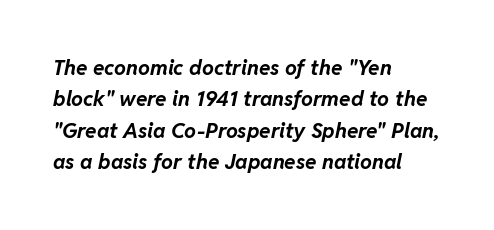
The image shows 21 px bold type, italic (leaning right); set left-aligned, normal line spacing (1.5x), normal letter spacing, not underlined.
